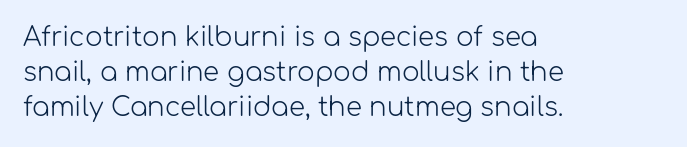
{"italic": "no", "bold": "no", "underline": "no", "align": "left", "line_spacing": "normal", "line_spacing_ratio": 1.35, "letter_spacing": "normal", "letter_spacing_em": 0.0, "glyph_px": 26}
